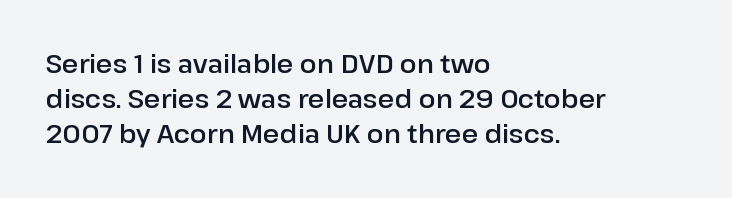
{"italic": "no", "underline": "no", "align": "left", "line_spacing": "normal", "line_spacing_ratio": 1.41, "letter_spacing": "normal", "letter_spacing_em": 0.0, "glyph_px": 25}
